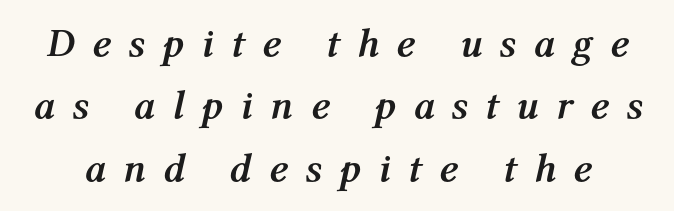
The image shows 40 px semibold type, italic (leaning right); set normal line spacing (1.56x), unusually wide letter spacing (+0.43 em), not underlined; medium stroke contrast and a medium x-height.
